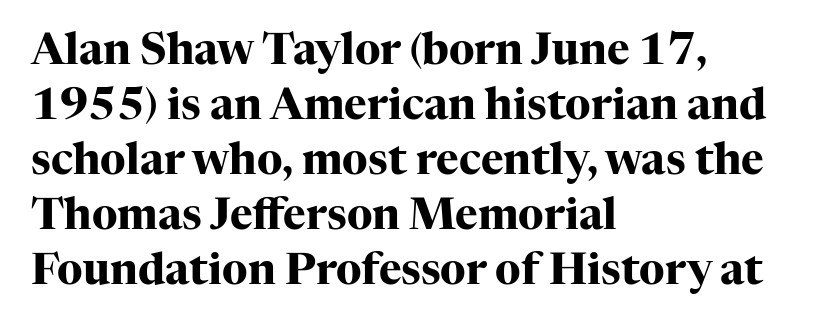
Q: Is the text bold? A: Yes.
Q: Is the text italic (slanted)? A: No, it is upright.
Q: Is the typeface a serif or a sans-serif typeface? A: Serif.
Q: Is the text underlined? A: No.
Q: How is the paragraph aligned? A: Left-aligned.
Q: Is the spacing between letters normal or unusually wide? A: Normal.
Q: Is the spacing between lines tight, normal or loose? A: Normal.
Q: Width (condensed, normal, or wide)? A: Normal.
Q: Stroke contrast? A: High.
Q: x-height? A: Medium.
Q: Monospaced? A: No.
